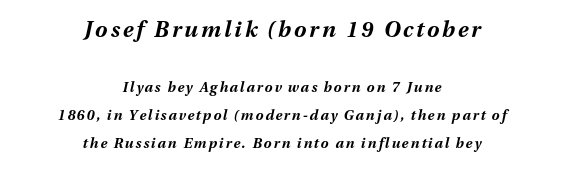
The axis of the letterforms is tilted away from vertical. This rendering uses center alignment, leaving both contours irregular but symmetric. A dark, heavy texture on the line: the type is bold. Top chunk: large. Bottom chunk: small. The space directly below the letters is spotless. Line spacing here is loose.
